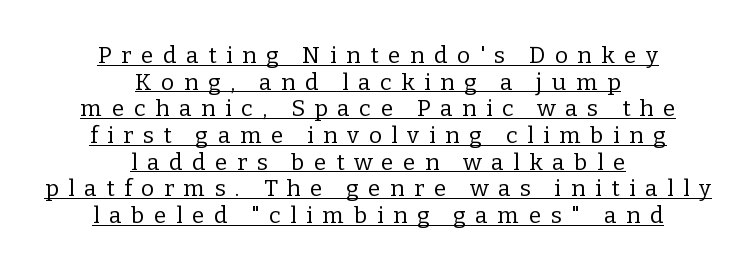
Q: Is the text bold? A: No.
Q: Is the text italic (slanted)? A: No, it is upright.
Q: Is the text underlined? A: Yes.
Q: How is the paragraph aligned? A: Centered.
Q: Is the spacing between letters normal or unusually wide? A: Unusually wide.
